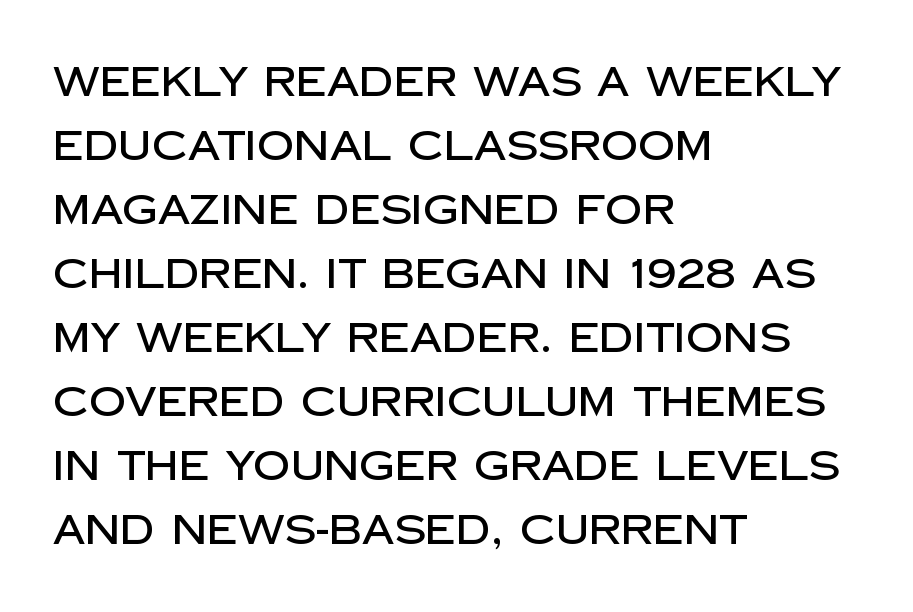
The image shows 41 px sans-serif type, upright; set left-aligned, normal line spacing (1.56x), normal letter spacing, not underlined; low stroke contrast and a large x-height.
